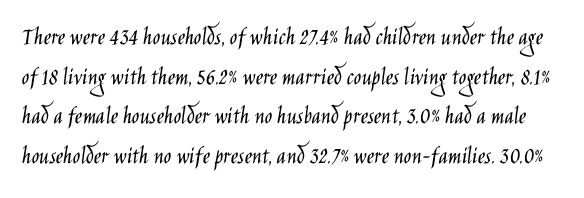
Q: Is the text bold? A: No.
Q: Is the text italic (slanted)? A: Yes.
Q: Is the text underlined? A: No.
Q: Is the spacing between letters normal or unusually wide? A: Normal.
Q: Is the spacing between lines tight, normal or loose? A: Normal.
